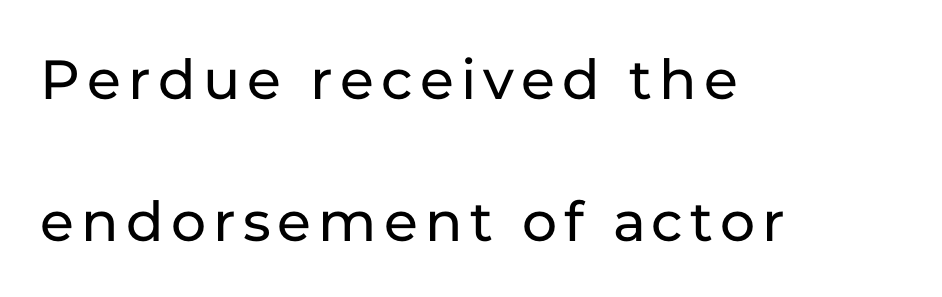
The image shows 60 px sans-serif type, upright; set left-aligned, loose line spacing (2.36x), not underlined; low stroke contrast and a medium x-height.
